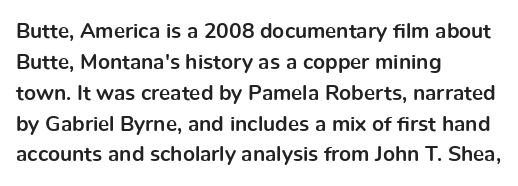
{"italic": "no", "bold": "yes", "underline": "no", "align": "left", "line_spacing": "normal", "line_spacing_ratio": 1.47, "letter_spacing": "normal", "letter_spacing_em": 0.0, "glyph_px": 21}
